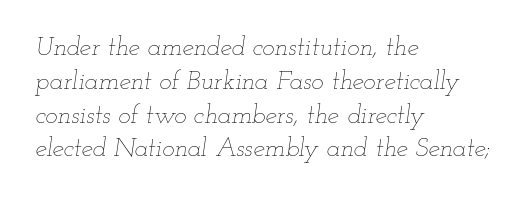
The image shows 26 px text type, italic (leaning right); set left-aligned, normal line spacing (1.3x), normal letter spacing, not underlined.
